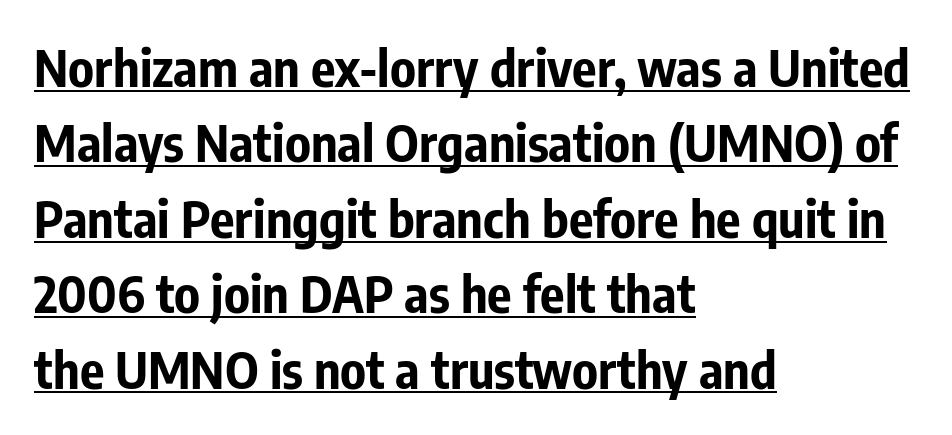
The image shows 51 px bold, condensed sans-serif type, upright; set left-aligned, normal line spacing (1.48x), normal letter spacing, underlined; low stroke contrast and a medium x-height.
